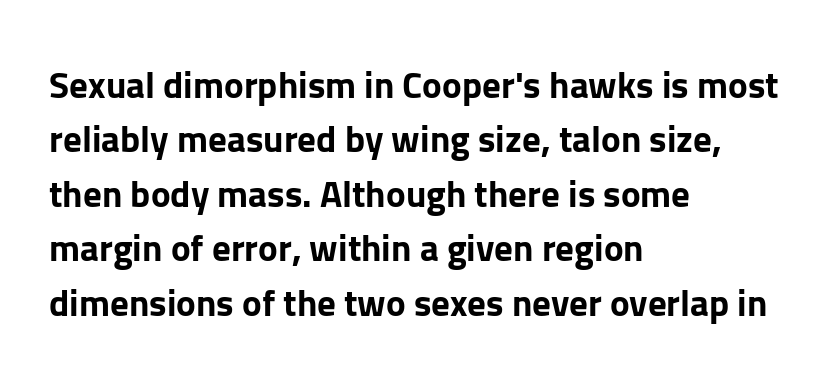
Spacing verdict: proportional, widths tailored to each character. A typesetter would call this zero additional tracking. How heavy is the stroke? Heavy — this is a bold. Compared with a centered layout, this one pins lines to the left instead.
